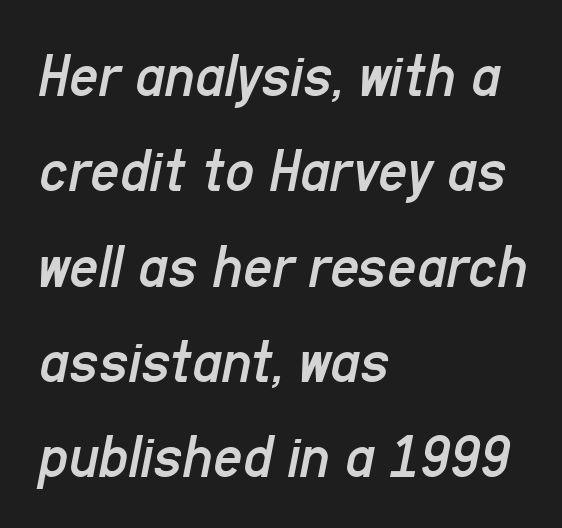
The tracking reads as untouched default to a designer's eye. Regarding leading, the lines here are spaced in the standard way. Vertical stems look standard width or narrower in stroke. Varying glyph widths throughout — classic text-font behaviour. Short and long lines alike share a common starting point at left. The space beneath each line is pristine and unruled.
